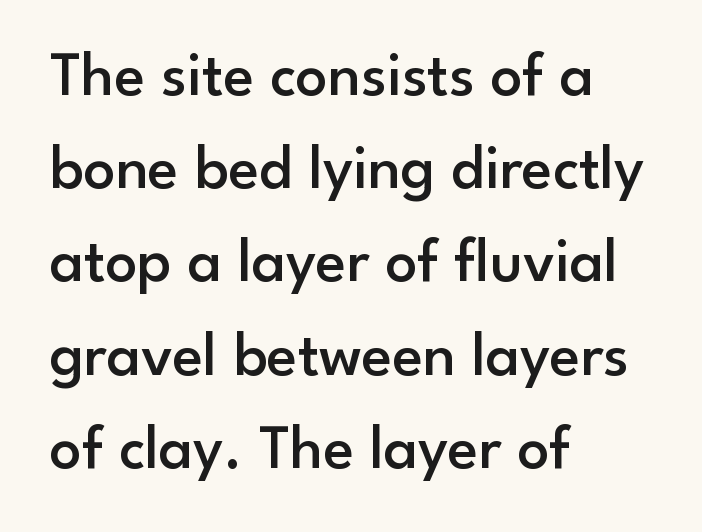
{"serif": "no", "italic": "no", "bold": "semi", "weight": "semibold", "width": "normal", "stroke_contrast": "low", "x_height": "small", "monospaced": "no", "underline": "no", "align": "left", "line_spacing": "normal", "line_spacing_ratio": 1.48, "letter_spacing": "normal", "letter_spacing_em": 0.0, "glyph_px": 63}
